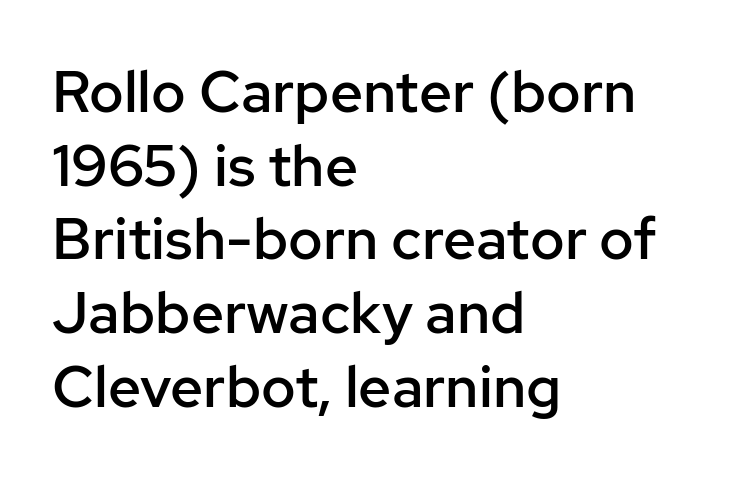
The image shows 58 px semibold sans-serif type, upright; set left-aligned, normal line spacing (1.27x), normal letter spacing, not underlined; low stroke contrast and a medium x-height.
